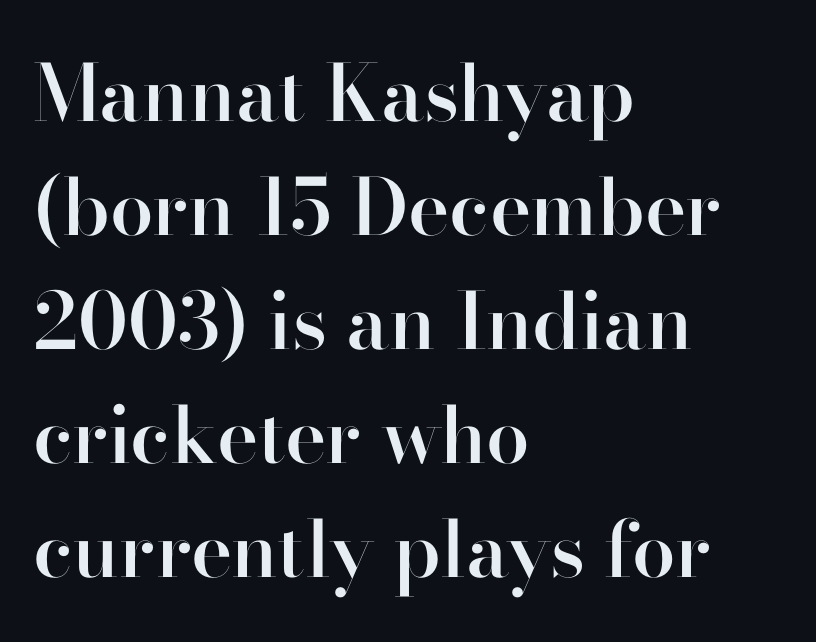
{"serif": "yes", "italic": "no", "bold": "semi", "weight": "semibold", "width": "normal", "stroke_contrast": "high", "x_height": "small", "monospaced": "no", "underline": "no", "align": "left", "line_spacing": "normal", "line_spacing_ratio": 1.46, "letter_spacing": "normal", "letter_spacing_em": 0.0, "glyph_px": 78}
